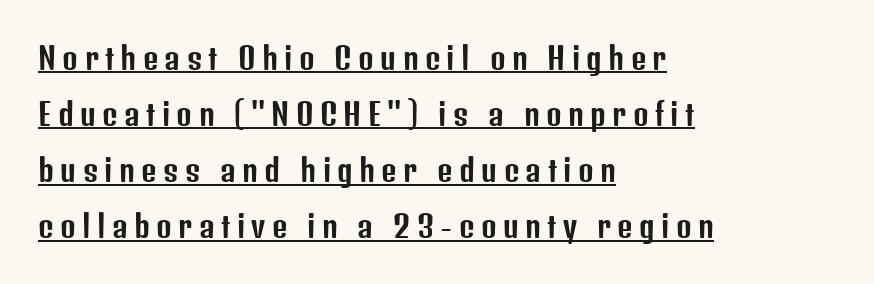
{"serif": "no", "italic": "no", "width": "condensed", "stroke_contrast": "low", "x_height": "medium", "monospaced": "no", "underline": "yes", "align": "left", "line_spacing_ratio": 1.87, "letter_spacing": "wide", "letter_spacing_em": 0.21, "glyph_px": 30}
